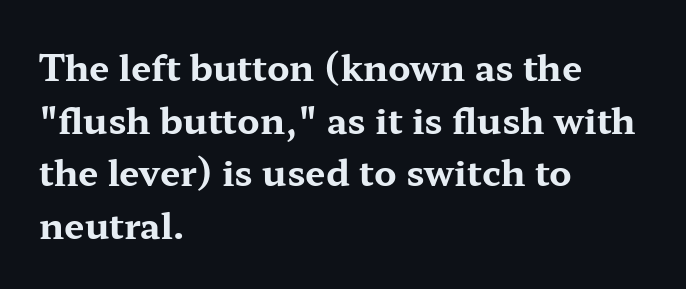
Q: Is the text bold? A: Yes.
Q: Is the text italic (slanted)? A: No, it is upright.
Q: Is the typeface a serif or a sans-serif typeface? A: Serif.
Q: Is the text underlined? A: No.
Q: How is the paragraph aligned? A: Left-aligned.
Q: Is the spacing between letters normal or unusually wide? A: Normal.
Q: Is the spacing between lines tight, normal or loose? A: Normal.
Q: Width (condensed, normal, or wide)? A: Wide.
Q: Stroke contrast? A: Medium.
Q: x-height? A: Medium.
Q: Monospaced? A: No.
